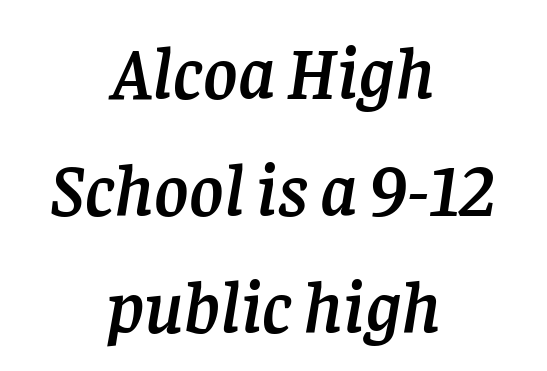
The image shows 74 px serif type, italic (leaning right); set centered, normal line spacing (1.58x), normal letter spacing, not underlined; low stroke contrast and a large x-height.
